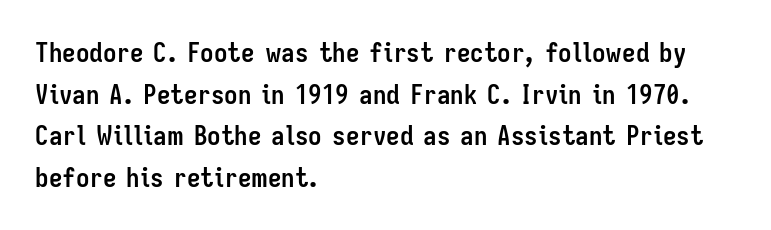
Q: Is the text bold? A: Yes.
Q: Is the text italic (slanted)? A: No, it is upright.
Q: Is the text underlined? A: No.
Q: How is the paragraph aligned? A: Left-aligned.
Q: Is the spacing between letters normal or unusually wide? A: Normal.
Q: Is the spacing between lines tight, normal or loose? A: Normal.
